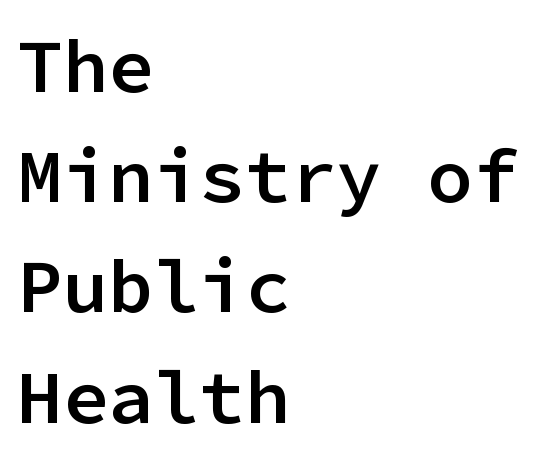
{"serif": "no", "italic": "no", "bold": "semi", "weight": "semibold", "width": "normal", "stroke_contrast": "low", "x_height": "medium", "monospaced": "yes", "underline": "no", "align": "left", "line_spacing": "normal", "line_spacing_ratio": 1.45, "letter_spacing": "normal", "letter_spacing_em": 0.0, "glyph_px": 76}
